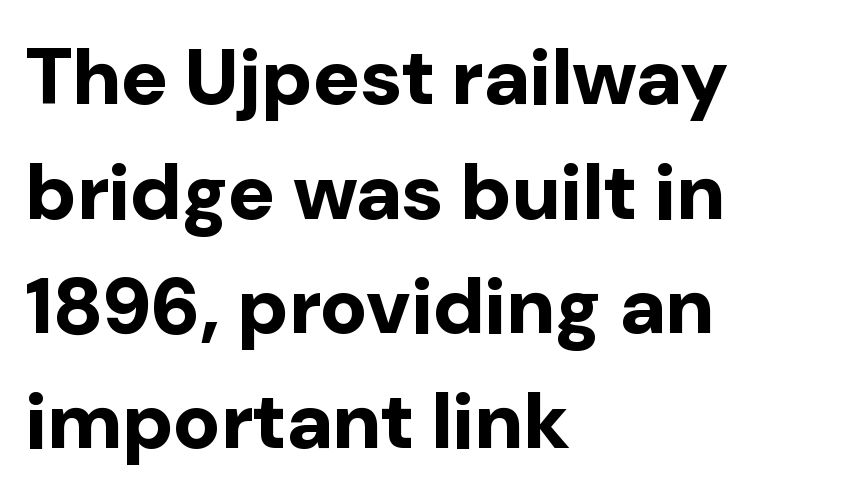
{"serif": "no", "italic": "no", "bold": "yes", "weight": "bold", "width": "normal", "stroke_contrast": "low", "x_height": "medium", "monospaced": "no", "underline": "no", "align": "left", "line_spacing": "normal", "line_spacing_ratio": 1.45, "letter_spacing": "normal", "letter_spacing_em": 0.0, "glyph_px": 79}
